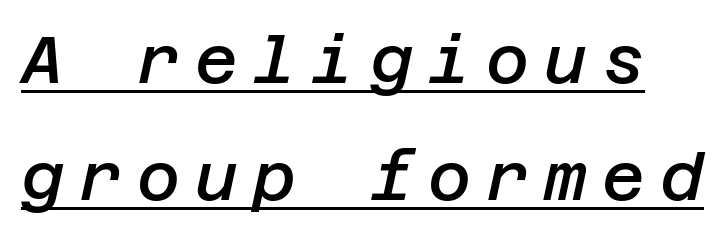
Compared with typical body copy, the letter spacing here is much looser. The rendering applies a slant to the glyphs. A typographer would call this underscored text. Is the type bold? Partly — it's a semibold, heavier than regular but not fully bold.
